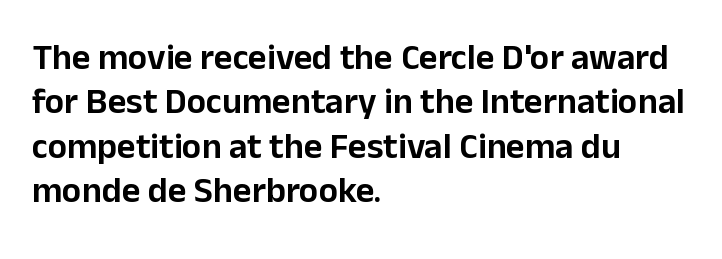
Q: Is the text italic (slanted)? A: No, it is upright.
Q: Is the typeface a serif or a sans-serif typeface? A: Sans-serif.
Q: Is the text underlined? A: No.
Q: How is the paragraph aligned? A: Left-aligned.
Q: Is the spacing between letters normal or unusually wide? A: Normal.
Q: Width (condensed, normal, or wide)? A: Normal.
Q: Stroke contrast? A: Low.
Q: x-height? A: Medium.
Q: Monospaced? A: No.
